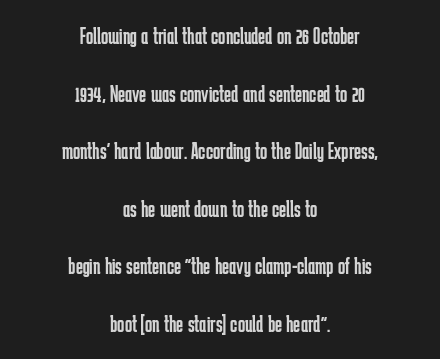
Q: Is the text bold? A: No.
Q: Is the text italic (slanted)? A: No, it is upright.
Q: Is the text underlined? A: No.
Q: How is the paragraph aligned? A: Centered.
Q: Is the spacing between letters normal or unusually wide? A: Normal.
Q: Is the spacing between lines tight, normal or loose? A: Loose.
